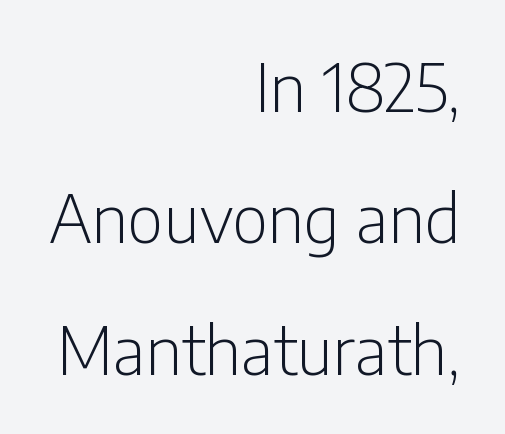
Line spacing here is loose. Notice how the stems are strictly vertical — no italics here. Has an underline been added? It has not. In terms of letterspacing, this is plain default setting.
